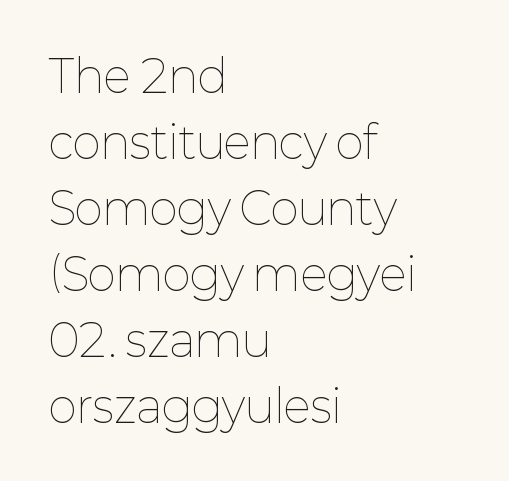
Compared with typical body copy, the letter spacing here is the same. The gap between lines stays unmarked. Leading matches the norm, producing a regular column. Line beginnings align vertically; line endings do not.
